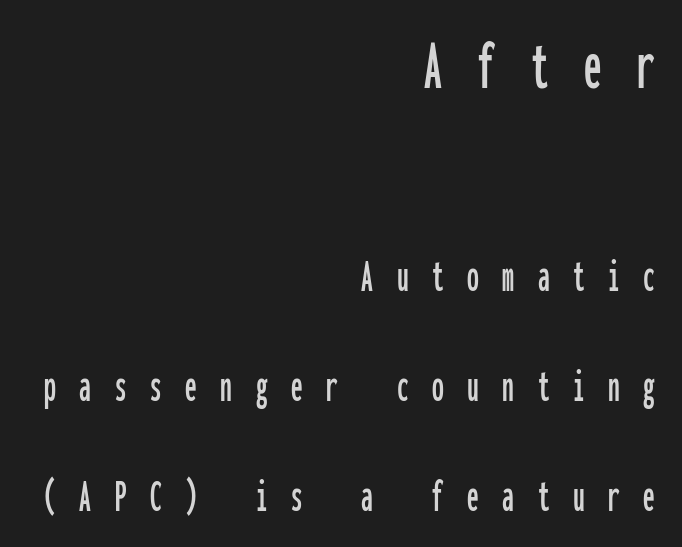
The image shows 71 px condensed sans-serif type, upright, monospaced; set right-aligned, loose line spacing (2.34x), unusually wide letter spacing (+0.5 em), not underlined; the first (top) block is 1.51x larger; low stroke contrast and a medium x-height.
